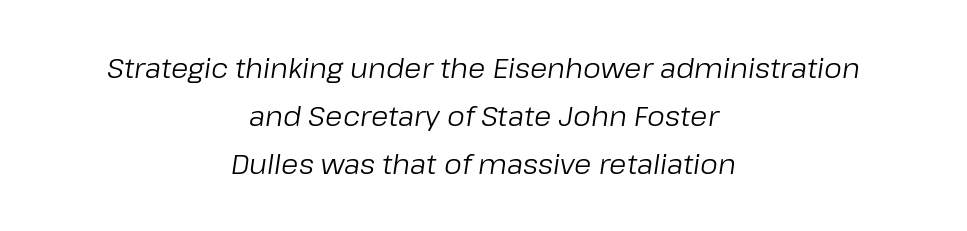
The image shows 28 px regular-weight type, italic (leaning right); set centered, line spacing 1.71x, normal letter spacing, not underlined; low stroke contrast and a medium x-height.
